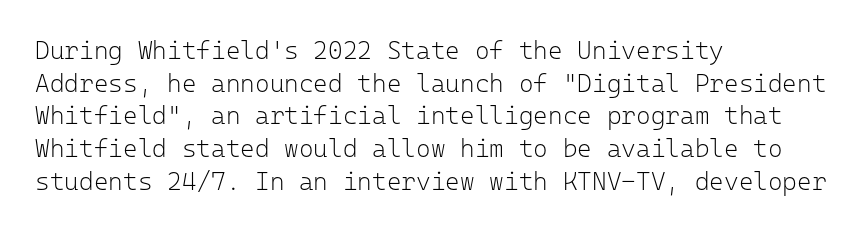
The image shows 25 px text type, upright; set left-aligned, normal line spacing (1.31x), normal letter spacing, not underlined.
